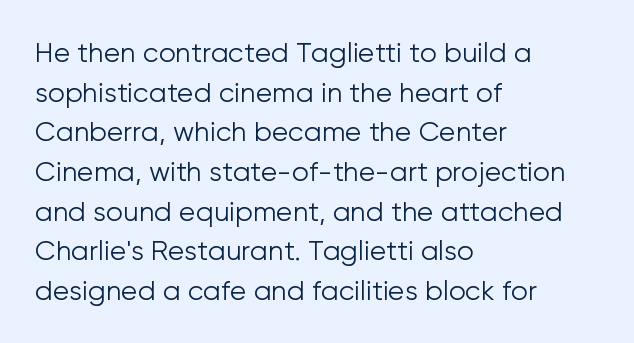
{"italic": "no", "bold": "no", "underline": "no", "align": "left", "line_spacing": "normal", "line_spacing_ratio": 1.47, "letter_spacing": "normal", "letter_spacing_em": 0.0, "glyph_px": 27}
